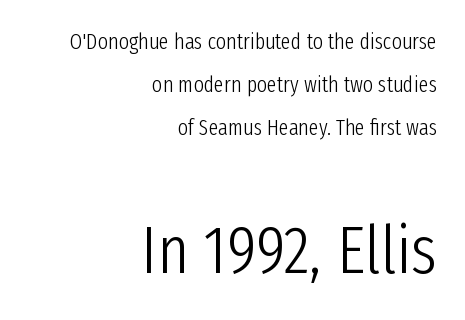
The image shows 67 px light, condensed sans-serif type, upright; set right-aligned, loose line spacing (1.95x), normal letter spacing, not underlined; the second (bottom) block is 3.05x larger; low stroke contrast and a medium x-height.
